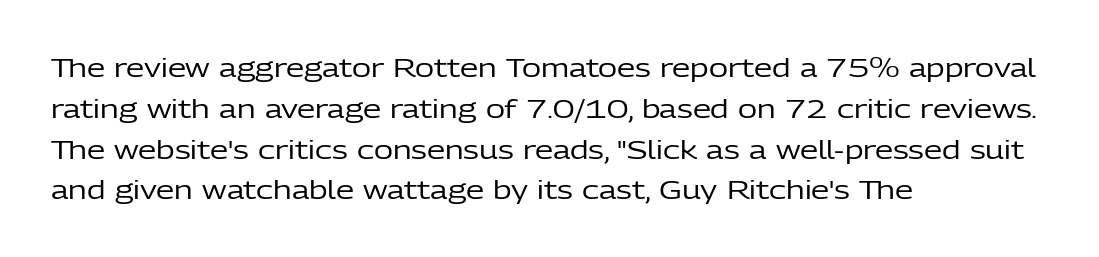
{"italic": "no", "bold": "no", "underline": "no", "align": "left", "line_spacing": "normal", "line_spacing_ratio": 1.57, "letter_spacing": "normal", "letter_spacing_em": 0.0, "glyph_px": 26}
